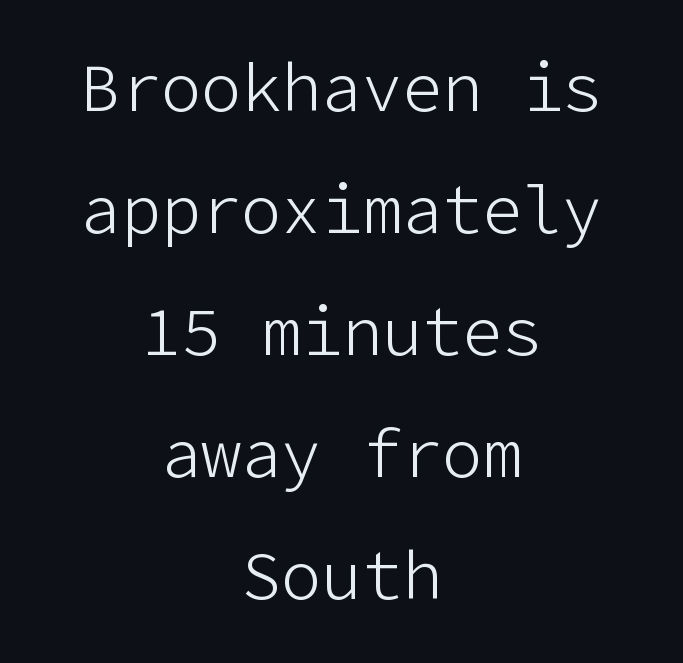
{"serif": "no", "italic": "no", "bold": "no", "weight": "light", "width": "normal", "stroke_contrast": "low", "x_height": "medium", "underline": "no", "align": "center", "line_spacing_ratio": 1.82, "letter_spacing": "normal", "letter_spacing_em": 0.0, "glyph_px": 67}
